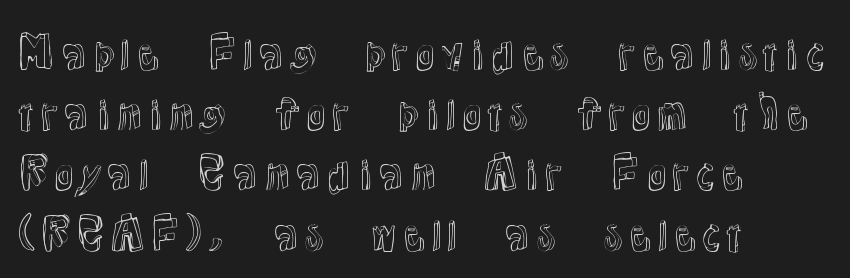
{"italic": "no", "width": "normal", "x_height": "medium", "monospaced": "no", "underline": "no", "align": "left", "line_spacing": "normal", "line_spacing_ratio": 1.4, "letter_spacing": "normal", "letter_spacing_em": 0.0, "glyph_px": 43}
